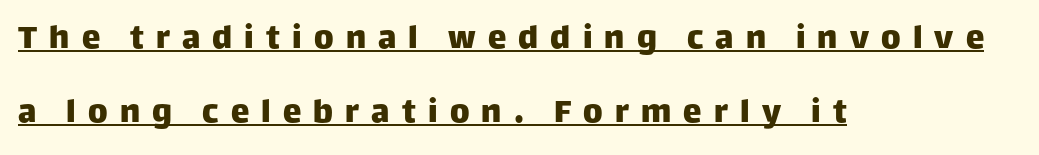
{"serif": "no", "italic": "no", "width": "normal", "stroke_contrast": "low", "x_height": "large", "monospaced": "no", "underline": "yes", "align": "left", "line_spacing": "loose", "line_spacing_ratio": 2.0, "letter_spacing": "wide", "letter_spacing_em": 0.33, "glyph_px": 37}
